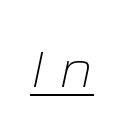
{"italic": "yes", "lean": "right", "slant_degrees": 12, "bold": "no", "weight": "light", "width": "wide", "stroke_contrast": "low", "x_height": "medium", "monospaced": "no", "underline": "yes", "letter_spacing": "wide", "letter_spacing_em": 0.27, "glyph_px": 50}
